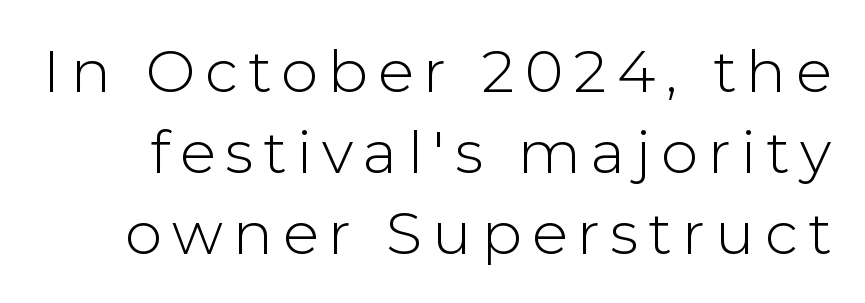
Unlike italic type, these characters show no tilt at all. Students, observe: this is what conventionally led text looks like. You could not count columns in this text — the font is proportionally spaced. A bare baseline throughout the passage. The rendering shows plain stroke endings on the letterforms — a sans-serif design. The cut favours lightness, reaching ordinary text weight at its darkest.
